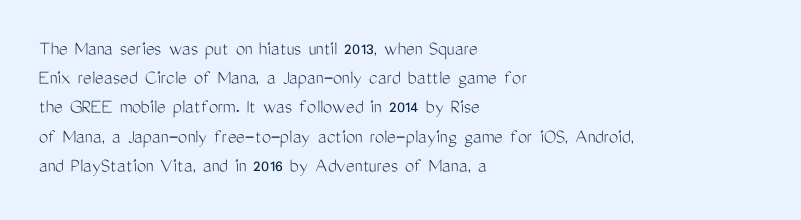
Q: Is the text bold? A: No.
Q: Is the text italic (slanted)? A: No, it is upright.
Q: Is the text underlined? A: No.
Q: How is the paragraph aligned? A: Left-aligned.
Q: Is the spacing between letters normal or unusually wide? A: Normal.
Q: Is the spacing between lines tight, normal or loose? A: Normal.
